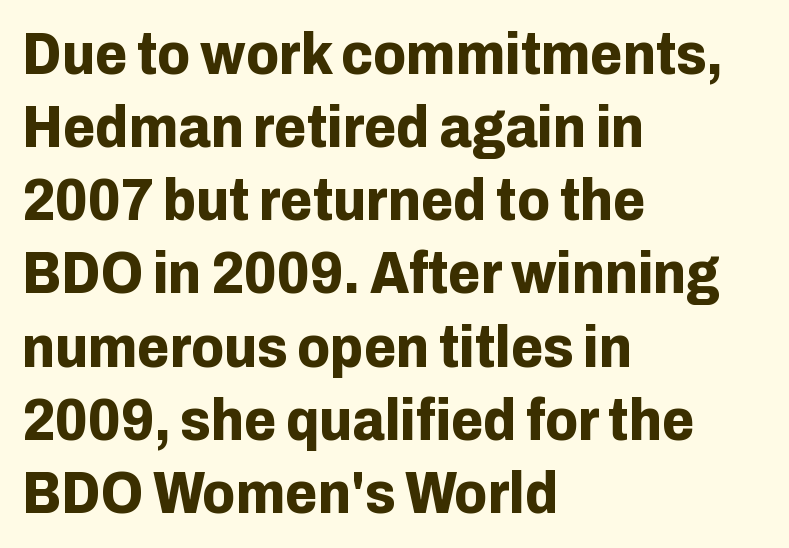
The image shows 59 px bold sans-serif type, upright; set left-aligned, line spacing 1.24x, normal letter spacing, not underlined; low stroke contrast and a medium x-height.
